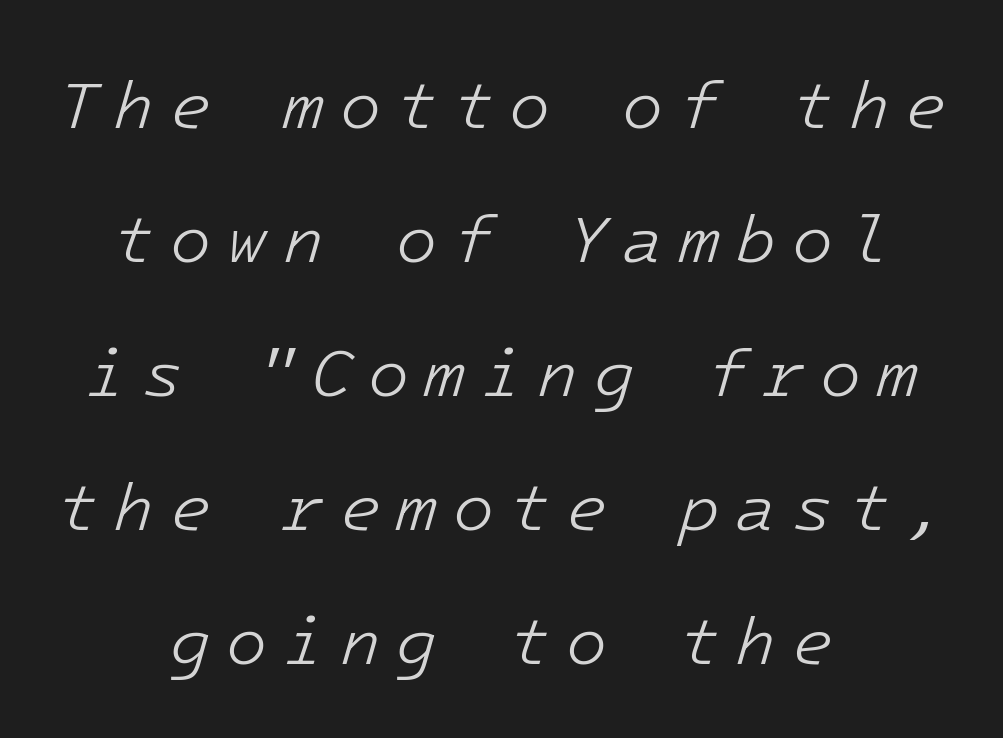
{"italic": "yes", "lean": "right", "slant_degrees": 16, "bold": "no", "weight": "light", "width": "normal", "stroke_contrast": "low", "x_height": "medium", "monospaced": "yes", "underline": "no", "align": "center", "line_spacing": "loose", "line_spacing_ratio": 2.0, "letter_spacing": "wide", "letter_spacing_em": 0.23, "glyph_px": 67}
